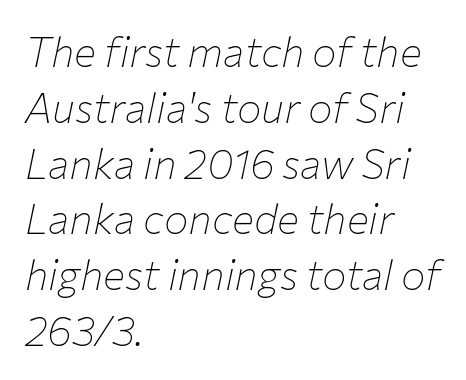
{"italic": "yes", "lean": "right", "slant_degrees": 12, "bold": "no", "weight": "thin", "width": "normal", "stroke_contrast": "low", "x_height": "medium", "monospaced": "no", "underline": "no", "align": "left", "line_spacing": "normal", "line_spacing_ratio": 1.36, "letter_spacing": "normal", "letter_spacing_em": 0.0, "glyph_px": 41}
